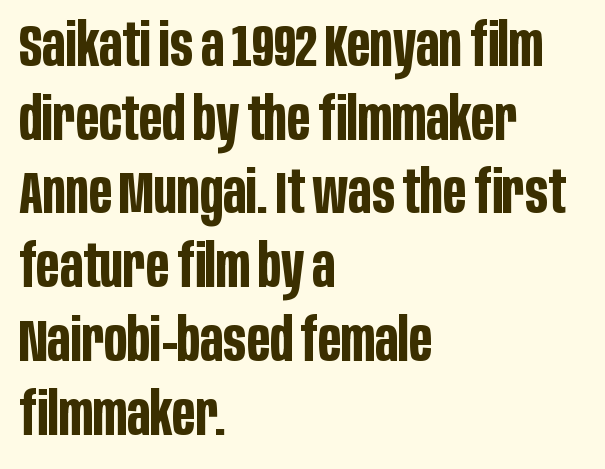
Q: Is the text bold? A: Yes.
Q: Is the text italic (slanted)? A: No, it is upright.
Q: Is the typeface a serif or a sans-serif typeface? A: Sans-serif.
Q: Is the text underlined? A: No.
Q: How is the paragraph aligned? A: Left-aligned.
Q: Is the spacing between letters normal or unusually wide? A: Normal.
Q: Is the spacing between lines tight, normal or loose? A: Normal.
Q: Width (condensed, normal, or wide)? A: Condensed.
Q: Stroke contrast? A: Low.
Q: x-height? A: Large.
Q: Monospaced? A: No.
